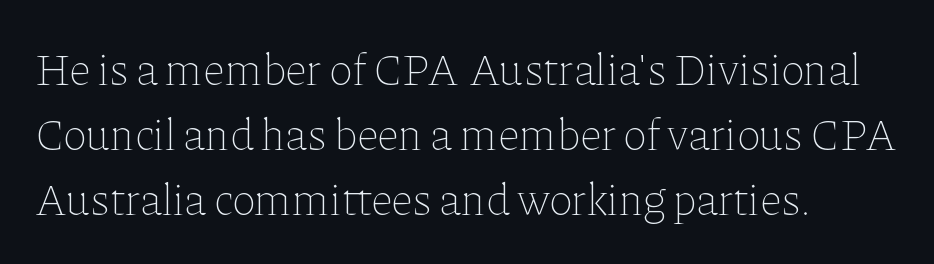
The image shows 45 px thin type, upright; set left-aligned, normal line spacing (1.44x), normal letter spacing, not underlined; low stroke contrast and a medium x-height.
